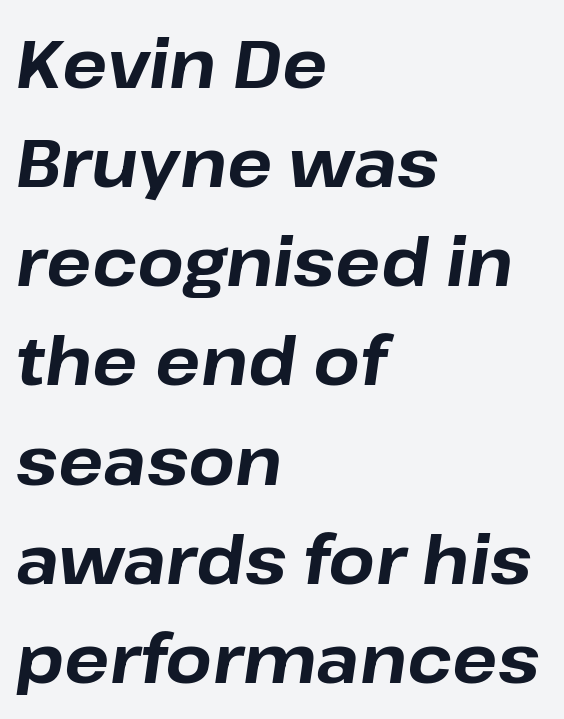
Q: Is the text bold? A: Yes.
Q: Is the text italic (slanted)? A: Yes, it leans right by about 8 degrees.
Q: Is the text underlined? A: No.
Q: How is the paragraph aligned? A: Left-aligned.
Q: Is the spacing between letters normal or unusually wide? A: Normal.
Q: Is the spacing between lines tight, normal or loose? A: Normal.
Q: Width (condensed, normal, or wide)? A: Normal.
Q: Stroke contrast? A: Low.
Q: x-height? A: Medium.
Q: Monospaced? A: No.
